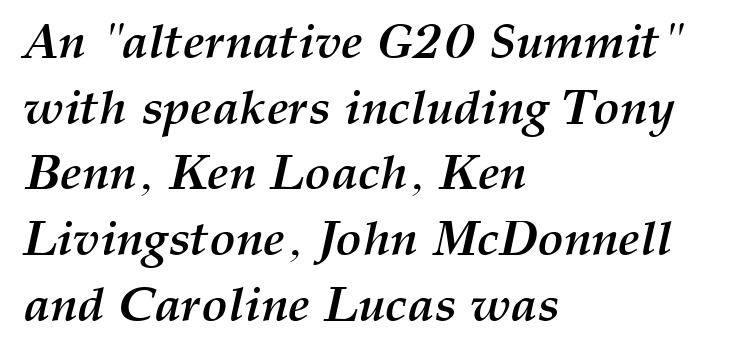
Observe the lean: these are italic letterforms. Beneath every word, the page is bare. Each letter keeps its own natural width here, so spacing adapts to shape. What's the leading like? Ordinary, nothing unusual. The rendering uses a bold face; every stroke is thick and dark. Between one letter and the next there's only the usual sliver of space.
